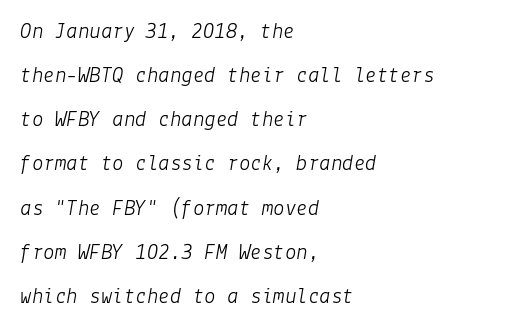
Bold? No — there's no thickening of the strokes. Line spacing here is loose. This sample is left-justified, so line endings fall wherever the words run out. Clear beneath every line of the passage. Designer's note — italics engaged.
